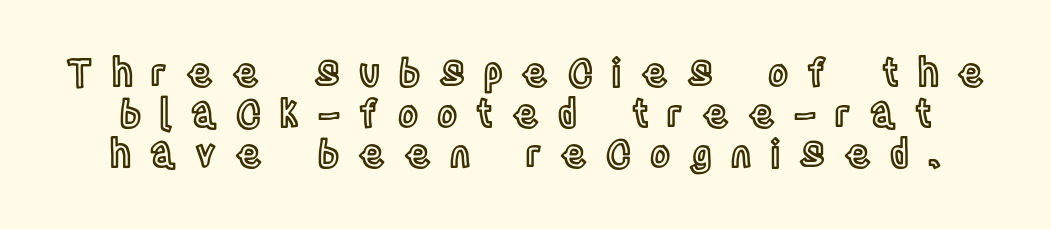
{"italic": "no", "width": "condensed", "x_height": "large", "monospaced": "no", "underline": "no", "line_spacing": "tight", "line_spacing_ratio": 1.07, "letter_spacing": "wide", "letter_spacing_em": 0.5, "glyph_px": 38}
